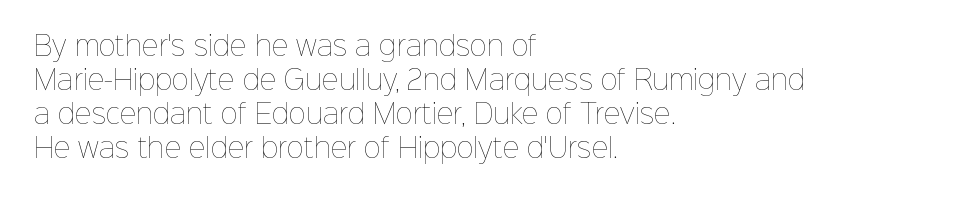
Descenders are the only things crossing below the line. All the whitespace from short lines collects on the right. Characters remain perfectly vertical along every line. The letters sit at their default tracking, neither squeezed nor spread.
